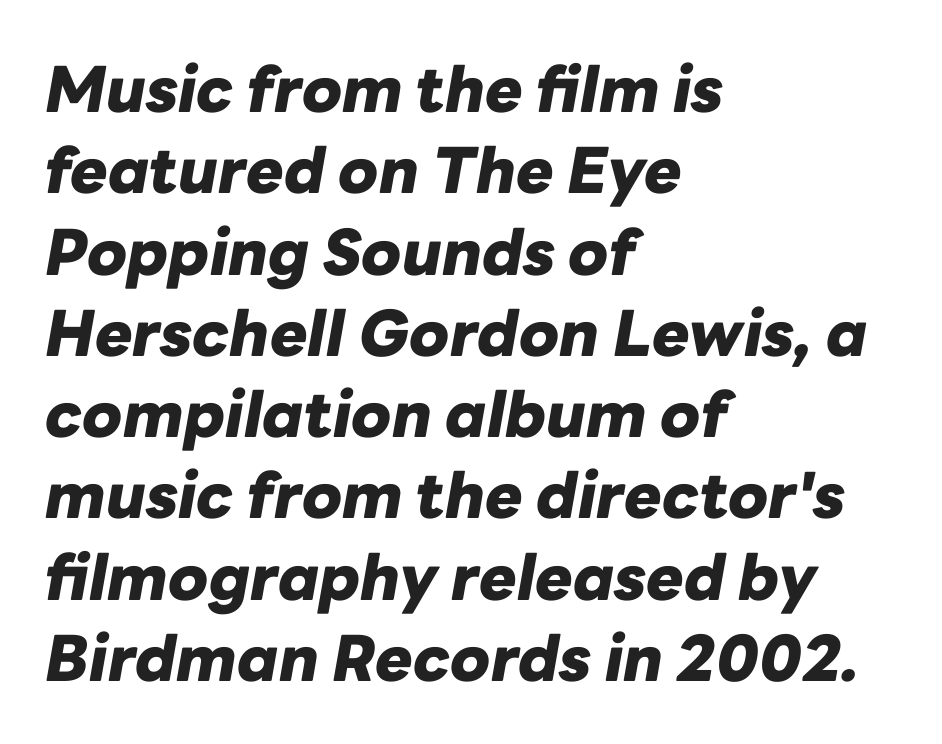
Q: Is the text bold? A: Yes.
Q: Is the text italic (slanted)? A: Yes, it leans right by about 10 degrees.
Q: Is the text underlined? A: No.
Q: How is the paragraph aligned? A: Left-aligned.
Q: Is the spacing between letters normal or unusually wide? A: Normal.
Q: Is the spacing between lines tight, normal or loose? A: Normal.
Q: Width (condensed, normal, or wide)? A: Normal.
Q: Stroke contrast? A: Low.
Q: x-height? A: Medium.
Q: Monospaced? A: No.
